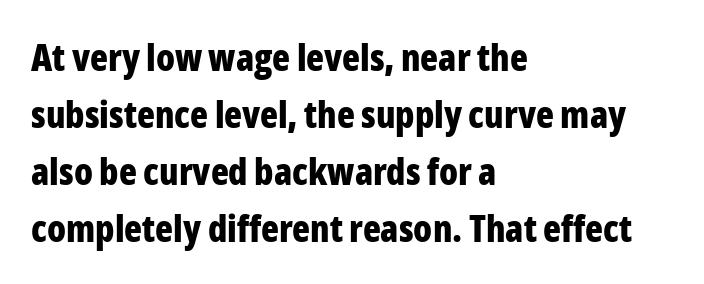
Q: Is the text bold? A: Yes.
Q: Is the text italic (slanted)? A: No, it is upright.
Q: Is the typeface a serif or a sans-serif typeface? A: Sans-serif.
Q: Is the text underlined? A: No.
Q: How is the paragraph aligned? A: Left-aligned.
Q: Is the spacing between letters normal or unusually wide? A: Normal.
Q: Is the spacing between lines tight, normal or loose? A: Normal.
Q: Width (condensed, normal, or wide)? A: Condensed.
Q: Stroke contrast? A: Low.
Q: x-height? A: Medium.
Q: Monospaced? A: No.
